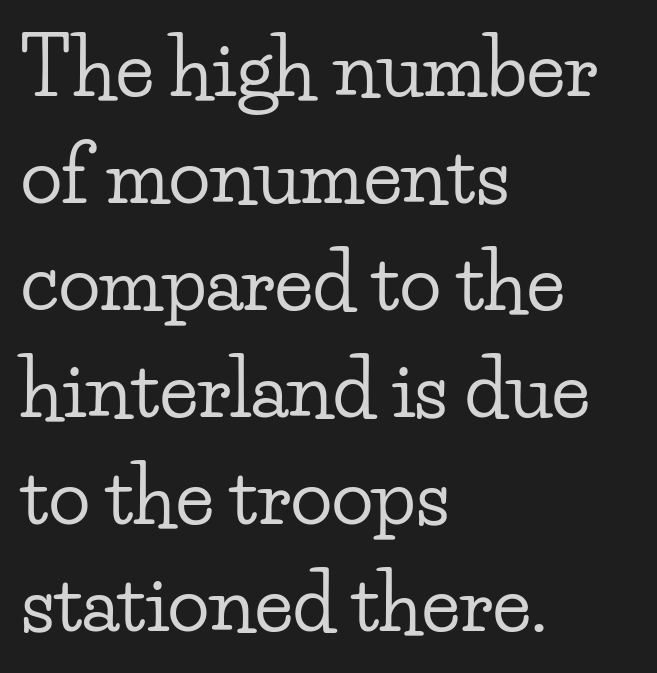
Unlike italic type, these characters show no tilt at all. Proportional: the letters do not fall into vertical columns. This rendering employs a face with finishing strokes, i.e., a serif. Each new line begins a customary step beneath the previous one. If you drew a ruler down the left edge, every line would touch it.
